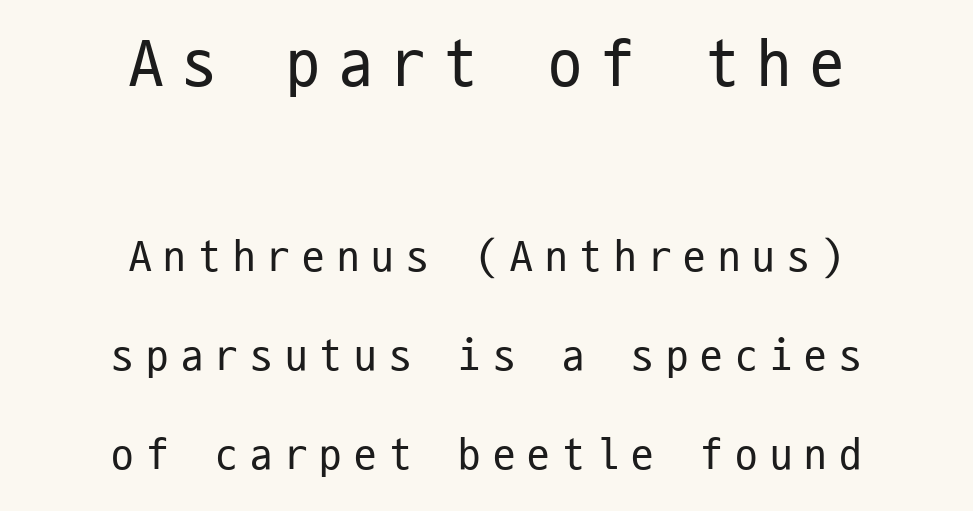
{"serif": "no", "italic": "no", "bold": "no", "weight": "regular", "width": "condensed", "stroke_contrast": "low", "x_height": "medium", "monospaced": "yes", "underline": "no", "align": "center", "line_spacing": "loose", "line_spacing_ratio": 2.2, "letter_spacing": "wide", "letter_spacing_em": 0.27, "larger_block": "first", "size_ratio": 1.51, "glyph_px": 68}
